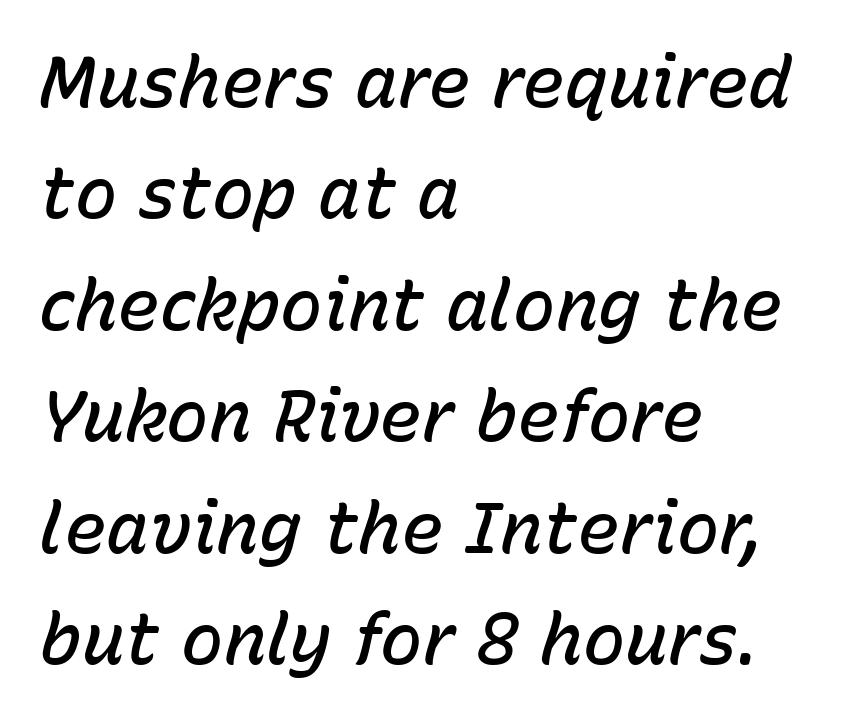
Q: Is the text bold? A: Semi-bold.
Q: Is the text italic (slanted)? A: Yes, it leans right by about 15 degrees.
Q: Is the text underlined? A: No.
Q: How is the paragraph aligned? A: Left-aligned.
Q: Is the spacing between letters normal or unusually wide? A: Normal.
Q: Is the spacing between lines tight, normal or loose? A: Normal.
Q: Width (condensed, normal, or wide)? A: Normal.
Q: Stroke contrast? A: Low.
Q: x-height? A: Medium.
Q: Monospaced? A: No.
